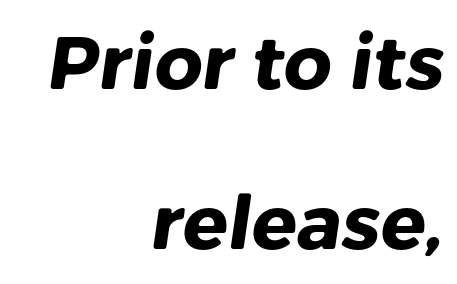
The image shows 75 px heavy sans-serif type; set right-aligned, loose line spacing (2.13x), normal letter spacing, not underlined; low stroke contrast and a medium x-height.
